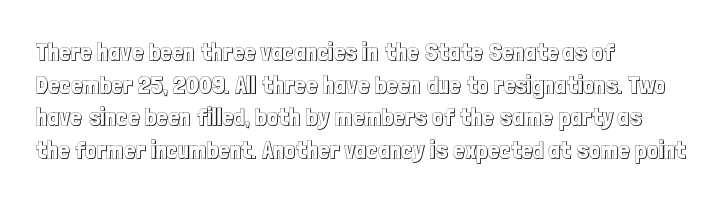
{"italic": "no", "underline": "no", "align": "left", "line_spacing": "normal", "line_spacing_ratio": 1.31, "letter_spacing": "normal", "letter_spacing_em": 0.0, "glyph_px": 25}
